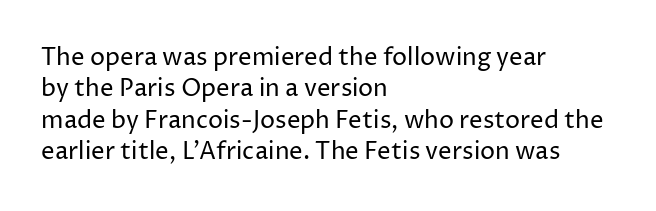
Q: Is the text bold? A: No.
Q: Is the text italic (slanted)? A: No, it is upright.
Q: Is the text underlined? A: No.
Q: How is the paragraph aligned? A: Left-aligned.
Q: Is the spacing between letters normal or unusually wide? A: Normal.
Q: Is the spacing between lines tight, normal or loose? A: Normal.
